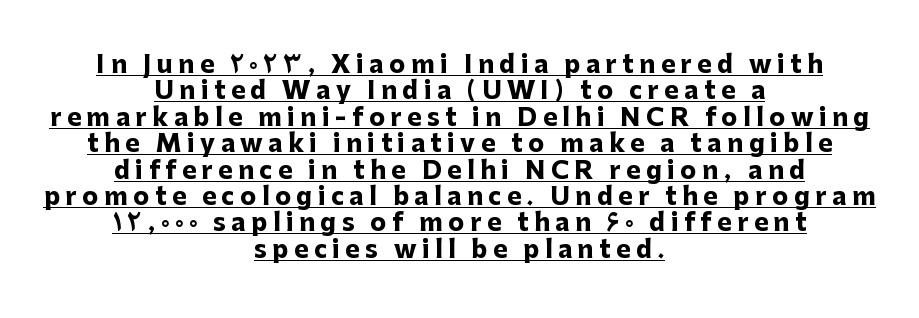
{"italic": "no", "bold": "yes", "underline": "yes", "align": "center", "line_spacing": "tight", "line_spacing_ratio": 1.1, "letter_spacing": "wide", "letter_spacing_em": 0.23, "glyph_px": 24}
